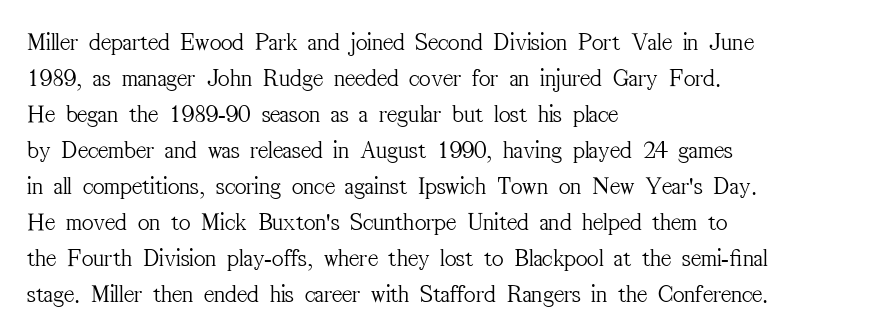
The image shows 25 px text type, upright; set left-aligned, normal line spacing (1.44x), normal letter spacing, not underlined.
